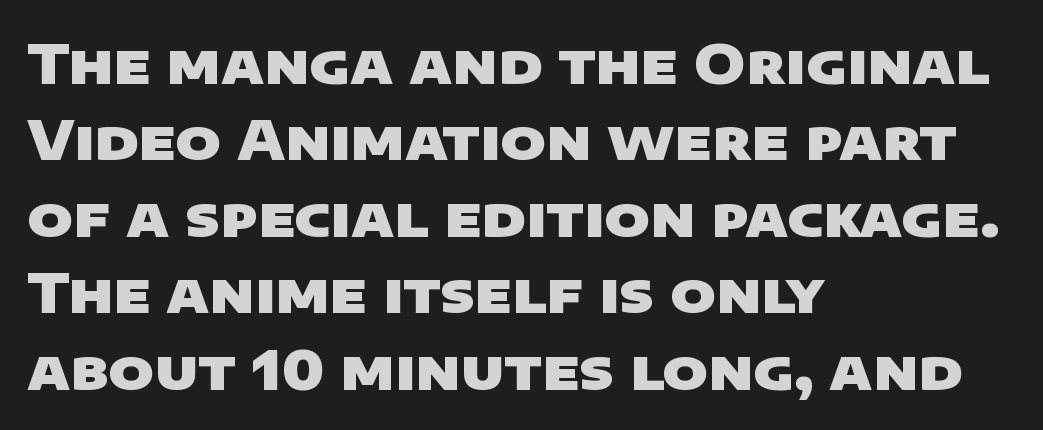
{"serif": "no", "bold": "yes", "weight": "heavy", "width": "wide", "stroke_contrast": "low", "x_height": "large", "monospaced": "no", "underline": "no", "align": "left", "line_spacing": "normal", "line_spacing_ratio": 1.39, "letter_spacing": "normal", "letter_spacing_em": 0.0, "glyph_px": 55}
